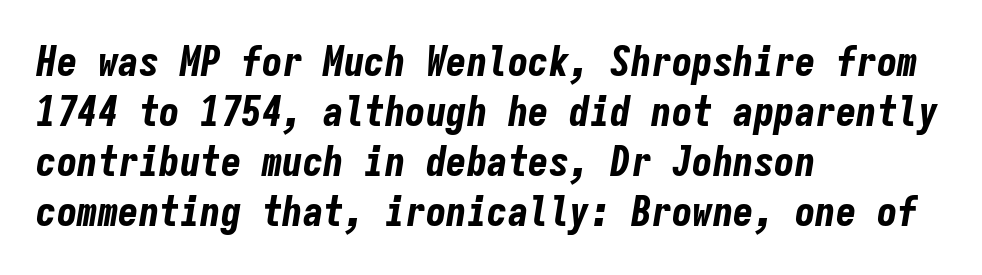
Q: Is the text bold? A: Yes.
Q: Is the text italic (slanted)? A: Yes, it leans right by about 9 degrees.
Q: Is the text underlined? A: No.
Q: How is the paragraph aligned? A: Left-aligned.
Q: Is the spacing between letters normal or unusually wide? A: Normal.
Q: Width (condensed, normal, or wide)? A: Condensed.
Q: Stroke contrast? A: Low.
Q: x-height? A: Medium.
Q: Monospaced? A: Yes.
